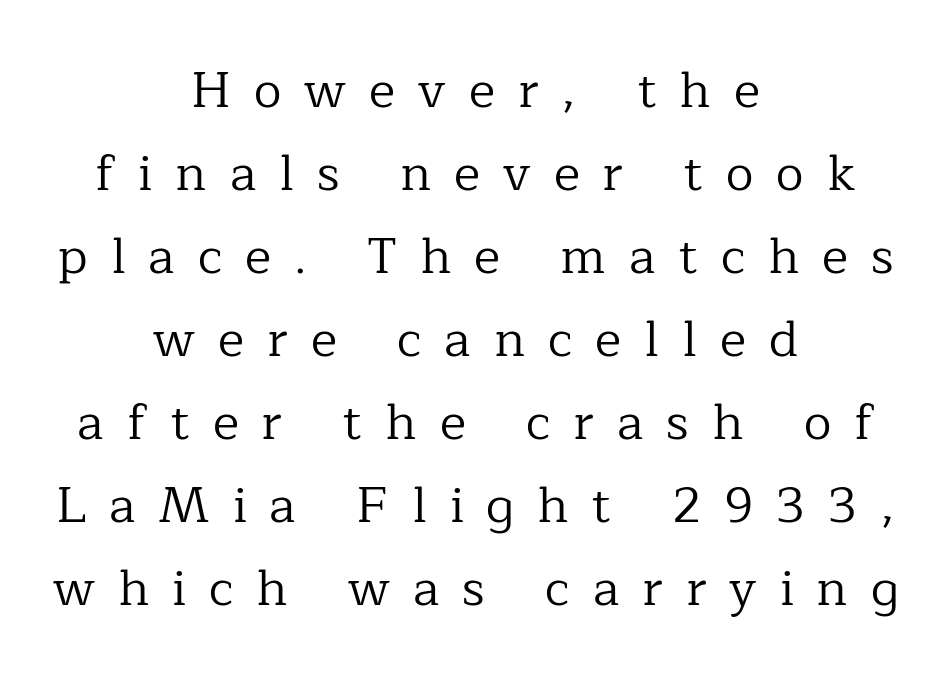
The image shows 50 px regular-weight serif type, upright; set centered, normal line spacing (1.66x), unusually wide letter spacing (+0.46 em), not underlined; low stroke contrast and a medium x-height.
